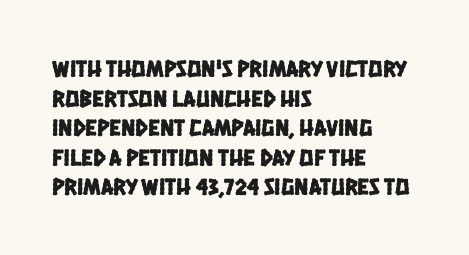
Check under the words: just untouched page. No extra tracking has been applied to these lines. Is the block centered? No — it sits flush against the left margin.
